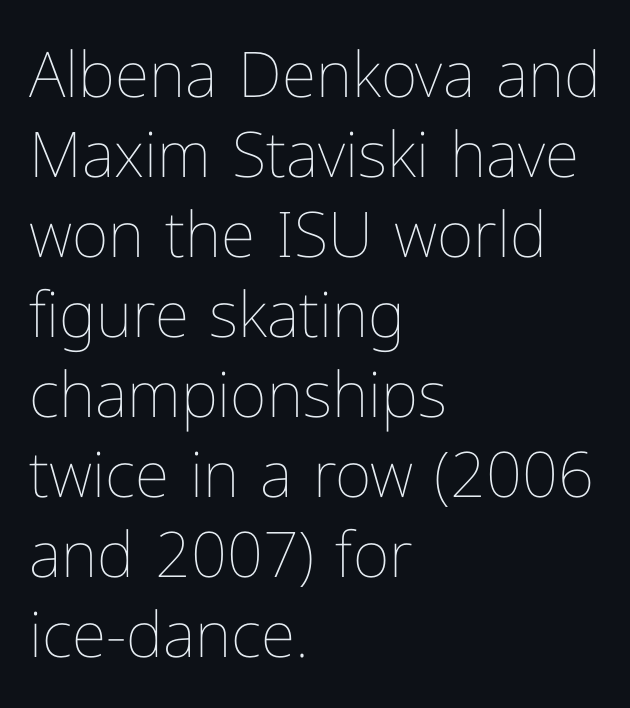
{"italic": "no", "bold": "no", "weight": "thin", "width": "normal", "stroke_contrast": "low", "x_height": "medium", "monospaced": "no", "underline": "no", "align": "left", "line_spacing": "normal", "line_spacing_ratio": 1.27, "letter_spacing": "normal", "letter_spacing_em": 0.0, "glyph_px": 63}
